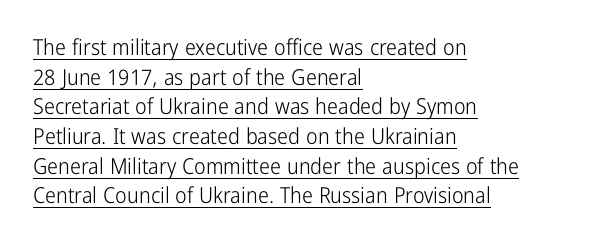
The image shows 22 px text type, upright; set left-aligned, normal line spacing (1.35x), normal letter spacing, underlined.
